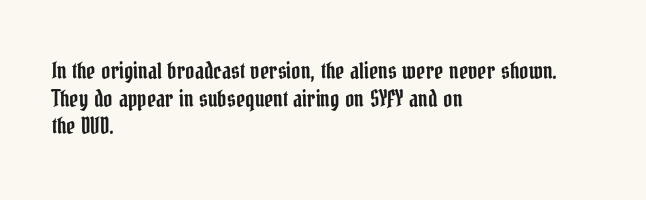
Q: Is the text italic (slanted)? A: No, it is upright.
Q: Is the text underlined? A: No.
Q: How is the paragraph aligned? A: Left-aligned.
Q: Is the spacing between letters normal or unusually wide? A: Normal.
Q: Is the spacing between lines tight, normal or loose? A: Normal.
